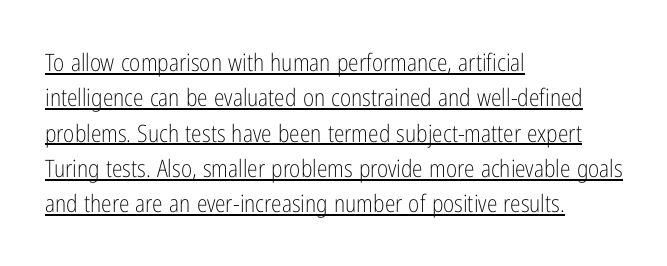
Does extra space separate the letters? No, they use regular spacing. The face used here appears with an underline applied. A typesetter would call this leading conventional body-copy spacing. This is the regular roman posture of the typeface.
